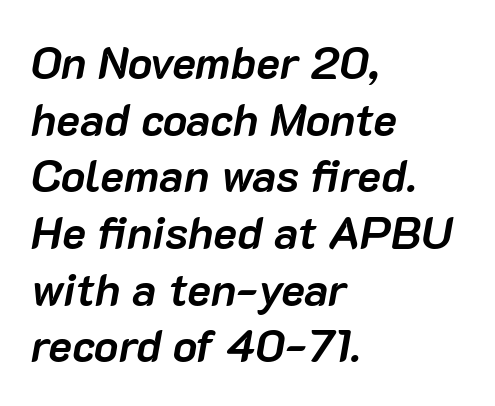
The face used here is rendered with its standard letterfit. Here the designer chose a conventional face with non-uniform glyph widths. The paragraph has a hard left edge and a soft right edge. A dark, heavy texture on the line: the type is bold. The space between consecutive lines is moderate.
